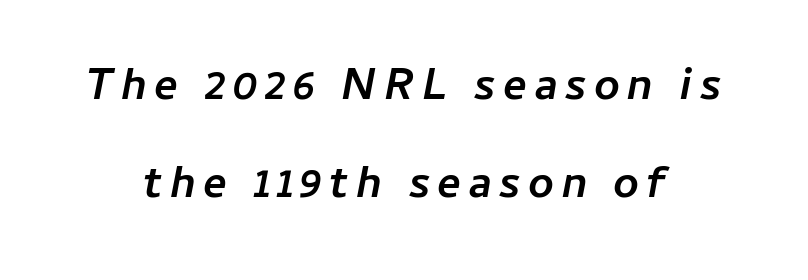
The image shows 45 px semibold type, italic (leaning right); set centered, loose line spacing (2.17x), not underlined; low stroke contrast and a medium x-height.
